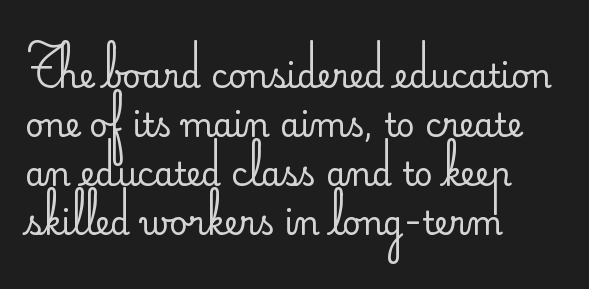
The letters look calm and open, with moderate or lighter stems. I'd call this a sans setting — the letters go barefoot. No italicization has been applied; the sample stays upright. Horizontal bands of white between lines are of average thickness. Line starts are locked; line ends wander.
